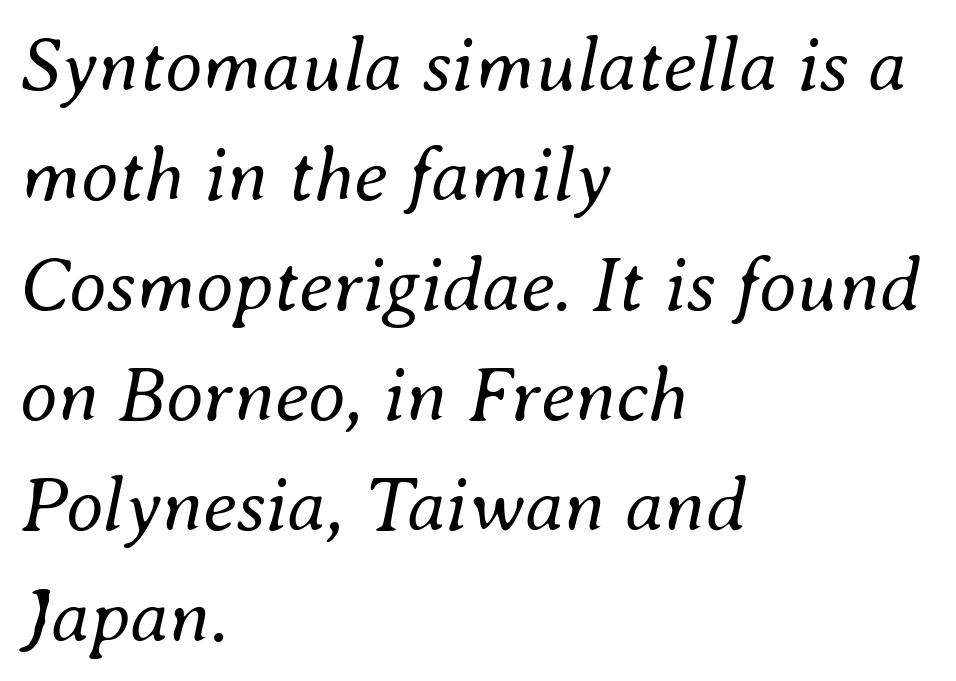
{"italic": "yes", "lean": "right", "slant_degrees": 8, "bold": "no", "weight": "regular", "width": "normal", "stroke_contrast": "medium", "x_height": "small", "monospaced": "no", "underline": "no", "align": "left", "line_spacing": "normal", "line_spacing_ratio": 1.43, "letter_spacing": "normal", "letter_spacing_em": 0.0, "glyph_px": 77}
